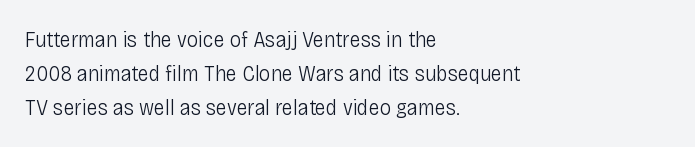
{"italic": "no", "bold": "no", "underline": "no", "align": "left", "line_spacing": "normal", "line_spacing_ratio": 1.47, "letter_spacing": "normal", "letter_spacing_em": 0.0, "glyph_px": 23}
